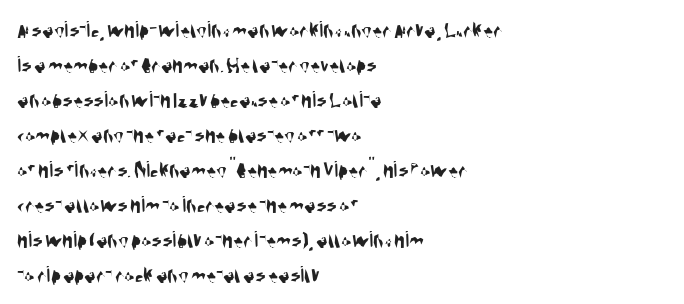
Q: Is the text underlined? A: No.
Q: How is the paragraph aligned? A: Left-aligned.
Q: Is the spacing between letters normal or unusually wide? A: Normal.
Q: Is the spacing between lines tight, normal or loose? A: Normal.
